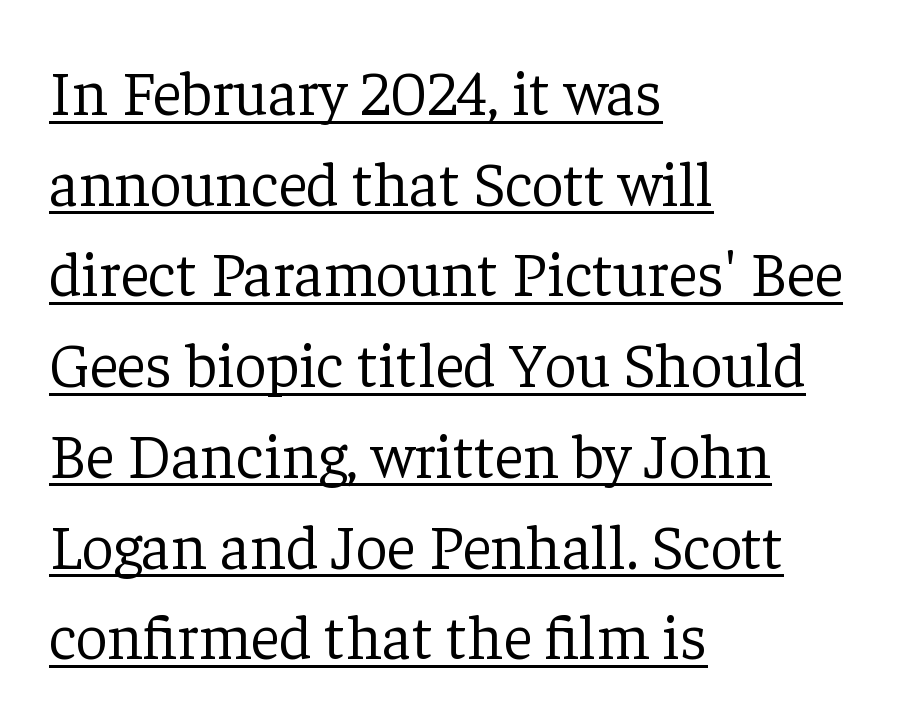
The image shows 63 px light serif type, upright; set left-aligned, normal line spacing (1.44x), normal letter spacing, underlined; low stroke contrast and a medium x-height.
